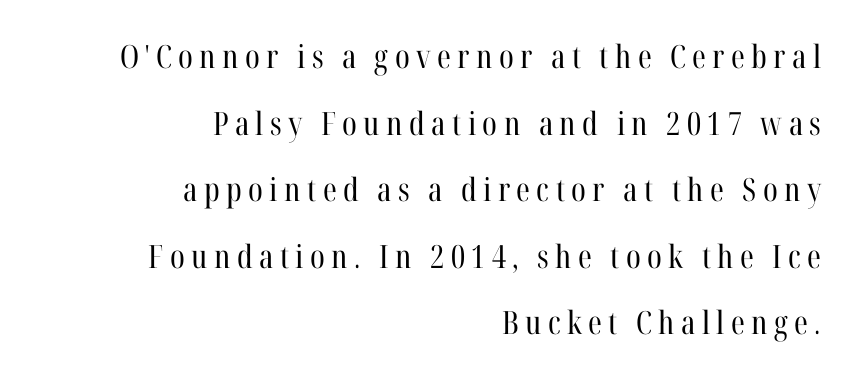
{"serif": "yes", "italic": "no", "bold": "no", "weight": "regular", "width": "condensed", "stroke_contrast": "high", "x_height": "medium", "monospaced": "no", "underline": "no", "align": "right", "line_spacing": "loose", "line_spacing_ratio": 2.08, "letter_spacing": "wide", "letter_spacing_em": 0.2, "glyph_px": 32}
